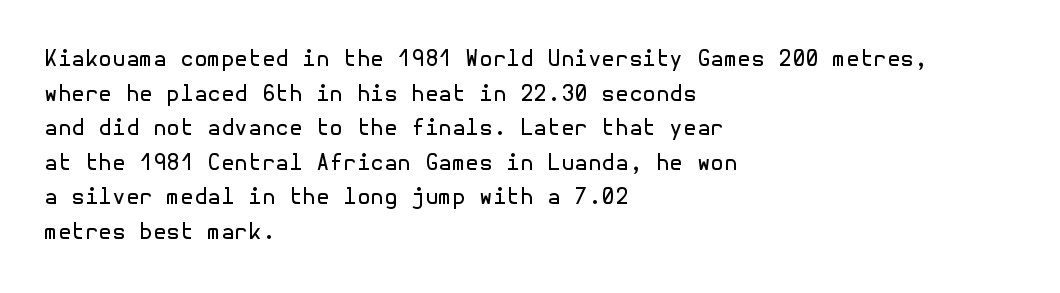
Which margin do the lines hug? The left one — the right edge is uneven. This is roman type, the default non-slanted kind. Summary of vertical rhythm: regular, with standard interline spacing. These glyphs show unthickened strokes, regular width or finer. The rendering keeps characters at their native spacing. The gap between lines stays unmarked.
